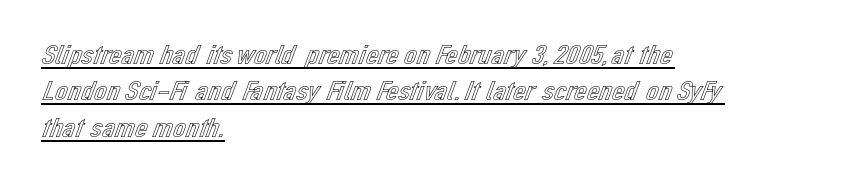
The designer left line spacing at the default. Beneath each row of characters lies a ruled line. Is the block centered? No — it sits flush against the left margin.
